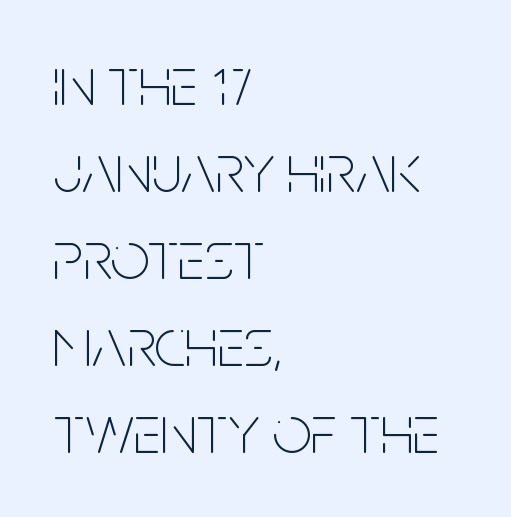
Q: Is the text bold? A: No.
Q: Is the text italic (slanted)? A: No, it is upright.
Q: Is the typeface a serif or a sans-serif typeface? A: Sans-serif.
Q: Is the text underlined? A: No.
Q: How is the paragraph aligned? A: Left-aligned.
Q: Is the spacing between letters normal or unusually wide? A: Normal.
Q: Is the spacing between lines tight, normal or loose? A: Normal.
Q: Width (condensed, normal, or wide)? A: Condensed.
Q: Stroke contrast? A: Low.
Q: x-height? A: Large.
Q: Monospaced? A: No.
